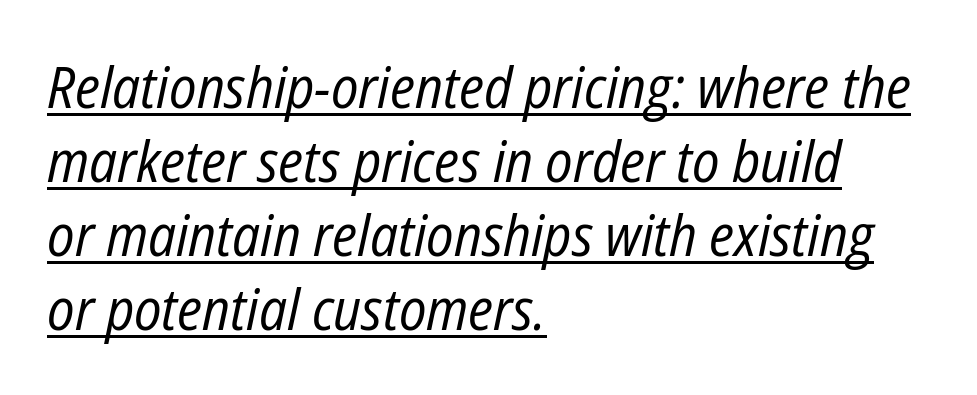
The image shows 57 px regular-weight, condensed type, italic (leaning right); set left-aligned, normal line spacing (1.3x), normal letter spacing, underlined; low stroke contrast and a medium x-height.
